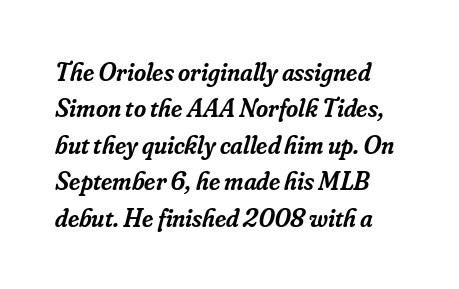
Q: Is the text bold? A: Semi-bold.
Q: Is the text italic (slanted)? A: Yes, it leans right by about 16 degrees.
Q: Is the text underlined? A: No.
Q: Is the spacing between letters normal or unusually wide? A: Normal.
Q: Is the spacing between lines tight, normal or loose? A: Normal.
